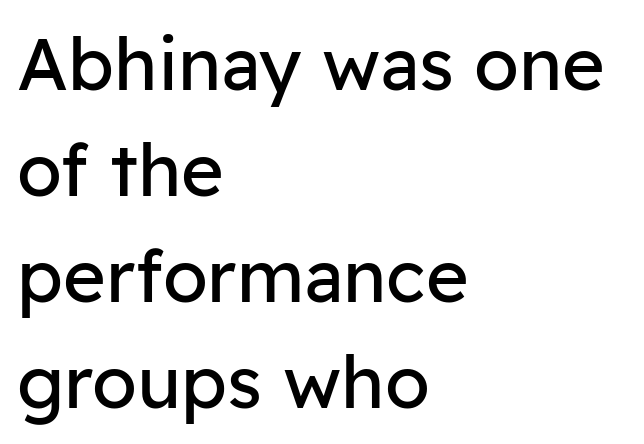
Descenders hang freely into open space. Think standard paragraph weight, or any step lighter than that. These lines stack with their left ends in a neat column. Unlike italic type, these characters show no tilt at all. Letter spacing: default.
